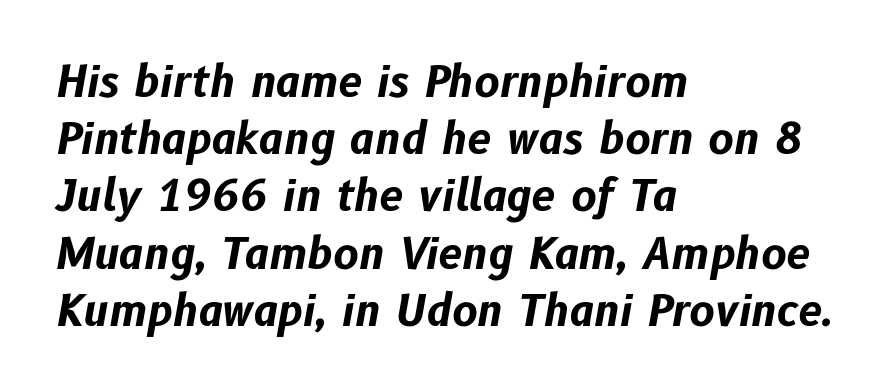
The image shows 43 px bold type, italic (leaning right); set left-aligned, normal line spacing (1.33x), normal letter spacing, not underlined; low stroke contrast and a medium x-height.
